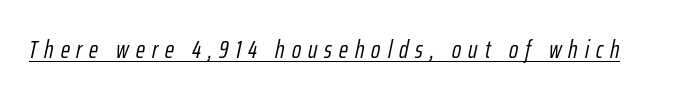
This sample uses an oblique cut, with every glyph tilted off the vertical. This rendering widens character spacing well past its baseline value. Decoration check: the copy is underlined. The weight would be labelled regular, book, light, or lighter still.
